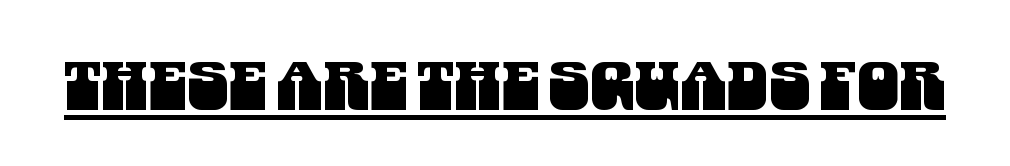
{"serif": "no", "width": "condensed", "stroke_contrast": "medium", "x_height": "large", "monospaced": "no", "underline": "yes", "letter_spacing": "normal", "letter_spacing_em": 0.0, "glyph_px": 67}
